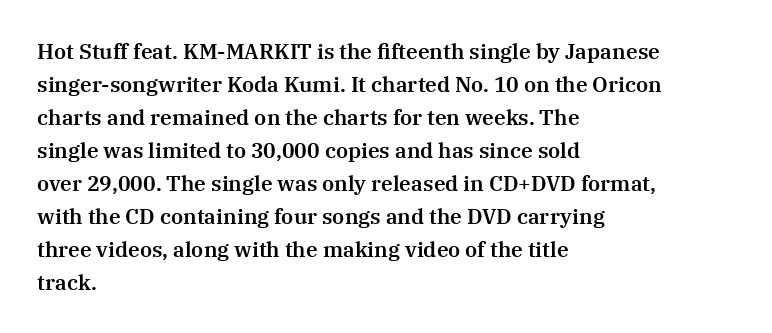
{"italic": "no", "underline": "no", "align": "left", "line_spacing": "normal", "line_spacing_ratio": 1.57, "letter_spacing": "normal", "letter_spacing_em": 0.0, "glyph_px": 21}
